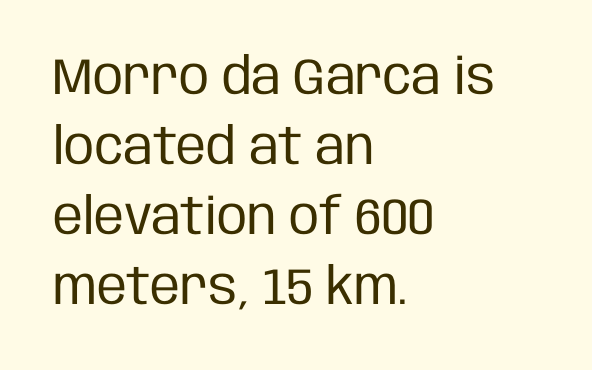
The lettering holds an erect, upright posture throughout. Here the glyphs are tracked normally, forming tight word shapes. Compared with typical paragraphs, the rows here are spaced about the same. Descenders hang freely into open space.
